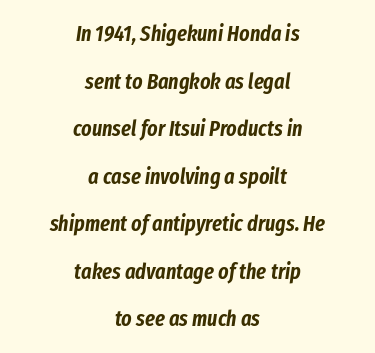
{"italic": "yes", "lean": "right", "slant_degrees": 8, "underline": "no", "align": "center", "line_spacing": "loose", "line_spacing_ratio": 2.16, "letter_spacing": "normal", "letter_spacing_em": 0.0, "glyph_px": 22}
